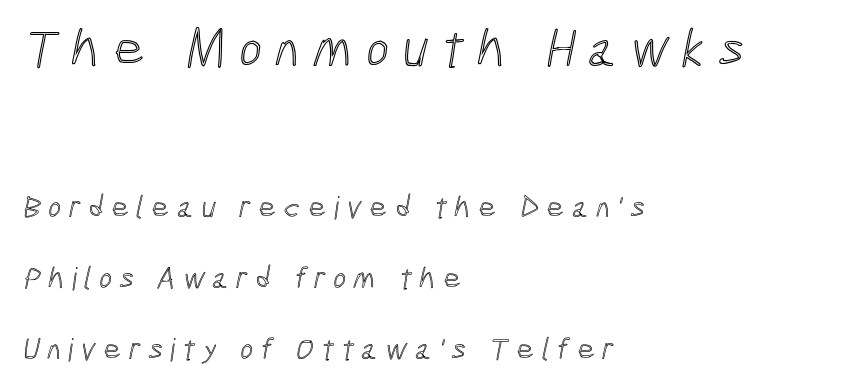
{"width": "condensed", "x_height": "medium", "monospaced": "no", "underline": "no", "align": "left", "line_spacing": "loose", "line_spacing_ratio": 2.29, "letter_spacing": "wide", "letter_spacing_em": 0.24, "larger_block": "first", "size_ratio": 1.77, "glyph_px": 55}
